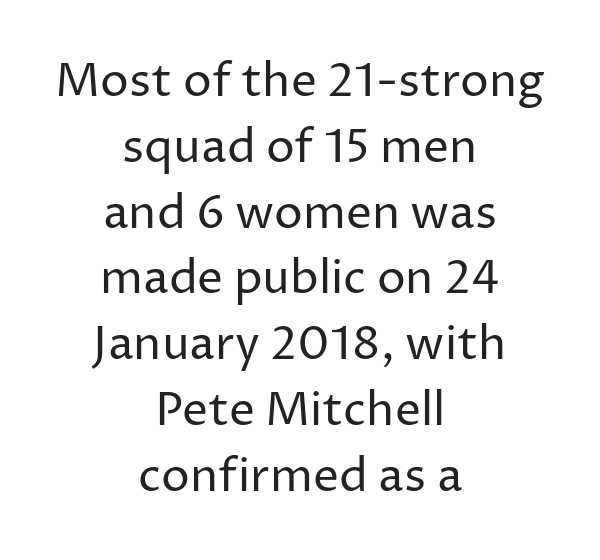
{"serif": "no", "italic": "no", "bold": "no", "weight": "regular", "width": "normal", "stroke_contrast": "low", "x_height": "medium", "monospaced": "no", "underline": "no", "align": "center", "line_spacing": "normal", "line_spacing_ratio": 1.43, "letter_spacing": "normal", "letter_spacing_em": 0.0, "glyph_px": 46}
